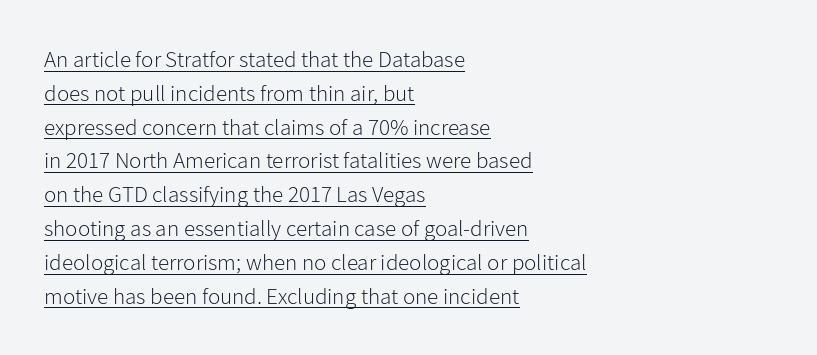
Spacing between characters is what you'd get straight out of the box. In terms of posture, this sample is upright. One-word summary of the alignment: left. This reads as an unemphasized weight, regular at the heaviest.
